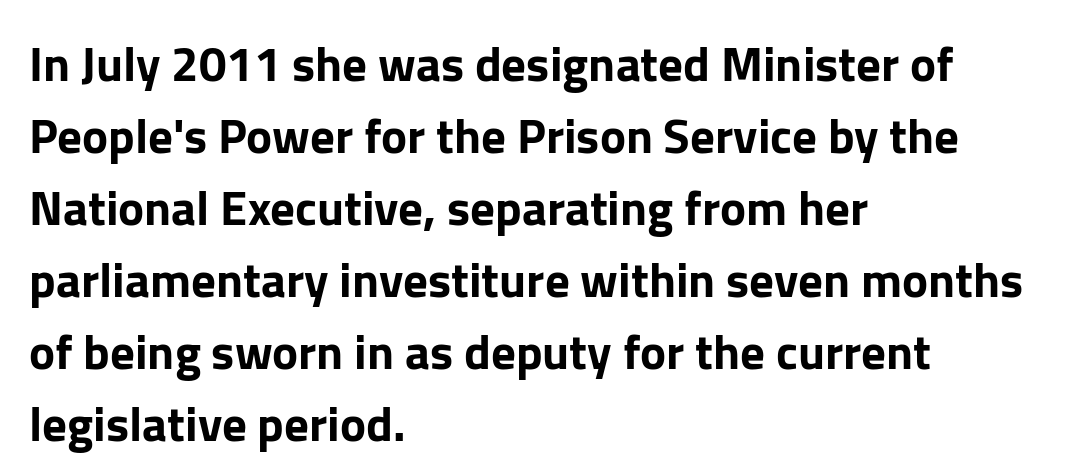
When letters stand straight like this, we call the style roman or upright. The rendering uses natural spacing where letterforms have individual widths. Short and long lines alike share a common starting point at left. The font family rendered here belongs to the sans-serif group. Here the glyphs are tracked normally, forming tight word shapes. Honestly, there is no underline to notice here at all.
